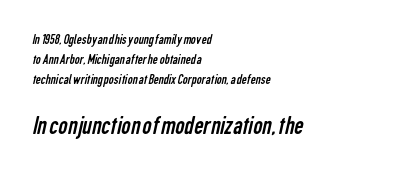
The emphasis by scale lands on block number two, below. Letter spacing: default. Teacher's note: observe the even left margin — that is flush-left alignment. The font is comparable to plain body text, perhaps lighter. If you measured baseline to baseline, you'd find a middling distance. Unmarked baselines from the first word to the last.
